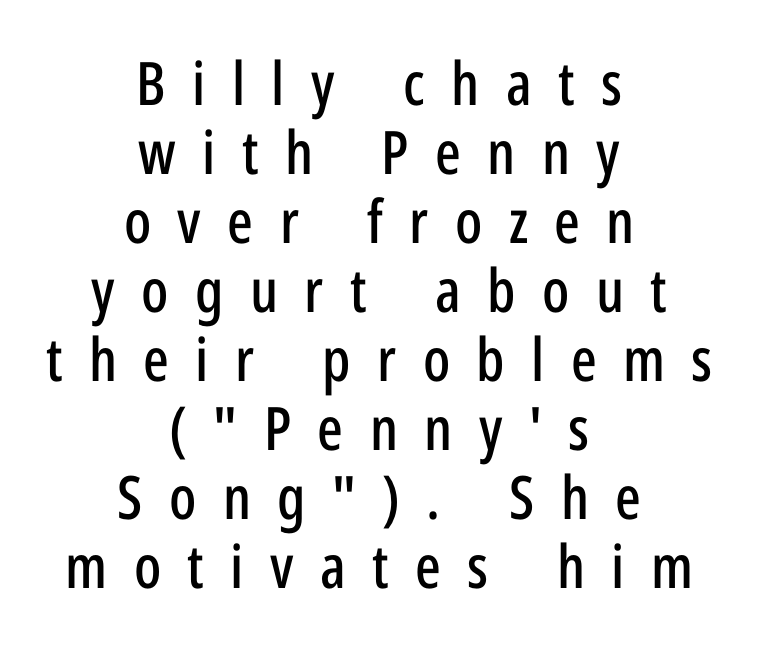
The image shows 60 px condensed sans-serif type, upright; set centered, tight line spacing (1.15x), unusually wide letter spacing (+0.44 em), not underlined; low stroke contrast and a medium x-height.
